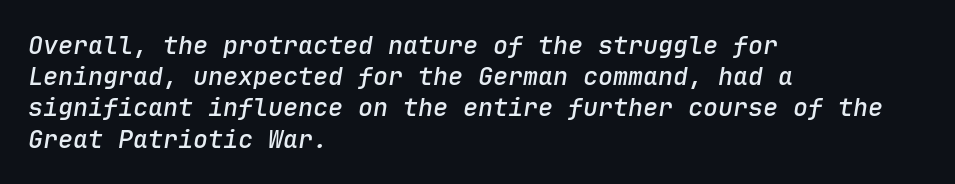
This is moderately heavy type, rendered in semibold. Vertically, the passage feels balanced, rows spaced as you'd expect. The gaps between neighbouring characters are ordinary and unremarkable. Descenders hang freely into open space. Casual observation: everything's shoved over to the left. Does the lettering tilt? It does — this is italic.
